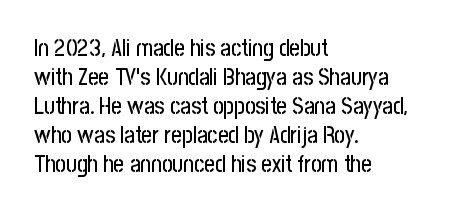
Q: Is the text italic (slanted)? A: No, it is upright.
Q: Is the text underlined? A: No.
Q: How is the paragraph aligned? A: Left-aligned.
Q: Is the spacing between letters normal or unusually wide? A: Normal.
Q: Is the spacing between lines tight, normal or loose? A: Normal.
